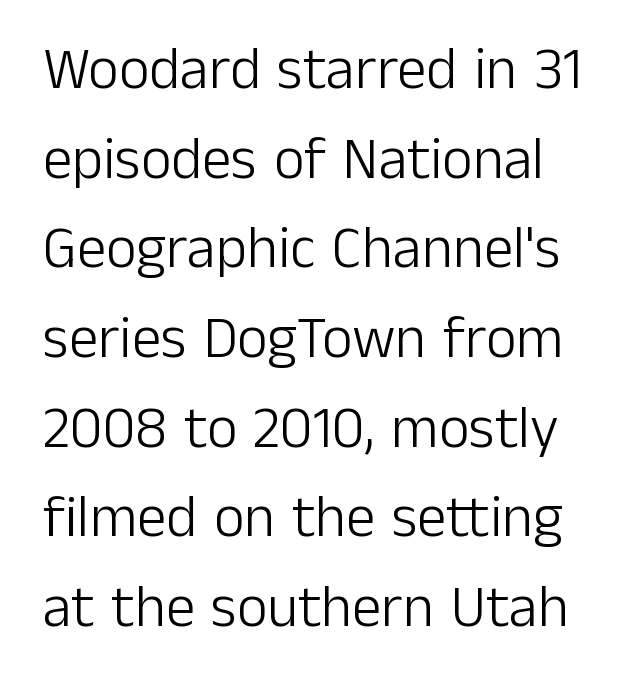
The image shows 59 px light sans-serif type, upright; set normal line spacing (1.52x), normal letter spacing, not underlined; low stroke contrast and a medium x-height.
